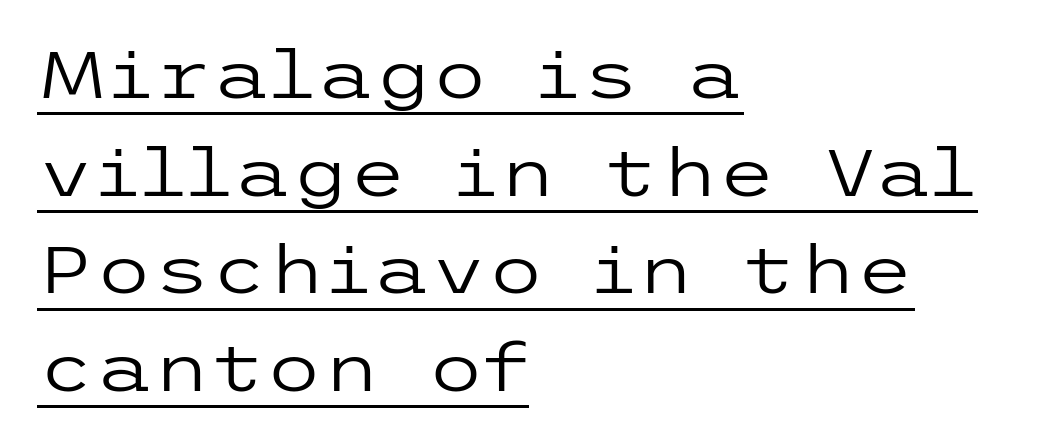
Horizontally, the lines are justified to the leading edge only. Each letter's strokes conclude bluntly, with no projecting serifs. Tracking here is standard; glyphs follow each other at the usual distance. Like a heading marked for emphasis, these lines bear an underscore.
